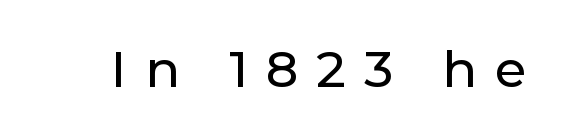
{"serif": "no", "italic": "no", "width": "normal", "stroke_contrast": "low", "x_height": "medium", "monospaced": "no", "underline": "no", "letter_spacing": "wide", "letter_spacing_em": 0.35, "glyph_px": 51}
